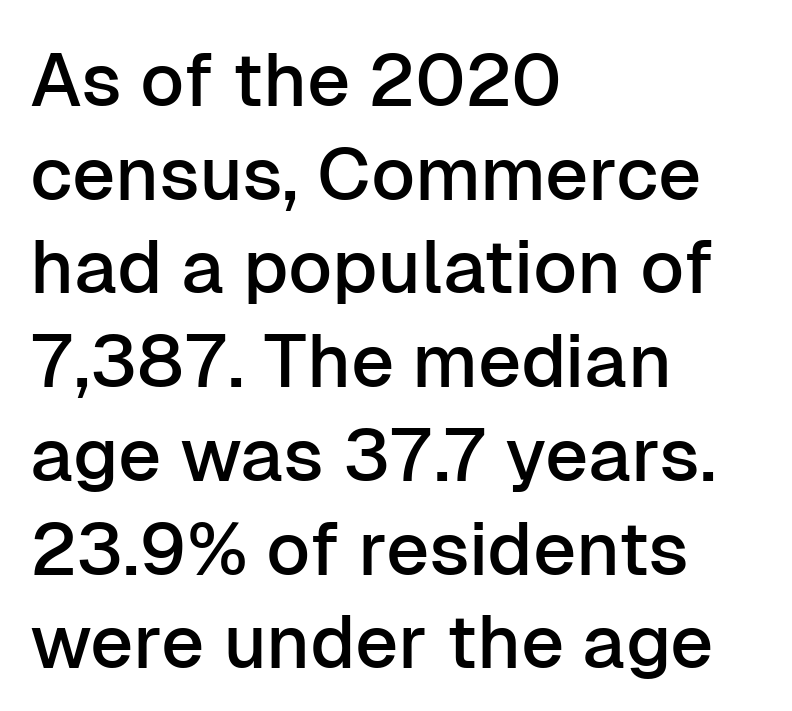
A clean baseline with only descenders dipping below it. No italicization has been applied; the sample stays upright. Is this a fixed-width face? No — the glyphs have proportional, varying widths. Default kerning and tracking; the words read as compact shapes. One-word summary of the alignment: left.
